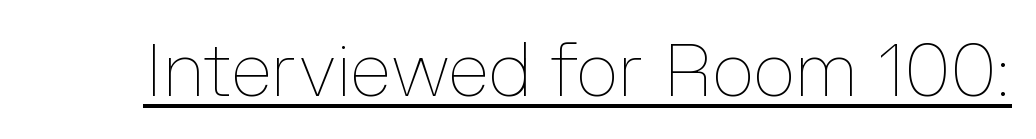
{"italic": "no", "bold": "no", "weight": "thin", "width": "normal", "stroke_contrast": "low", "x_height": "medium", "monospaced": "no", "underline": "yes", "letter_spacing": "normal", "letter_spacing_em": 0.0, "glyph_px": 74}
